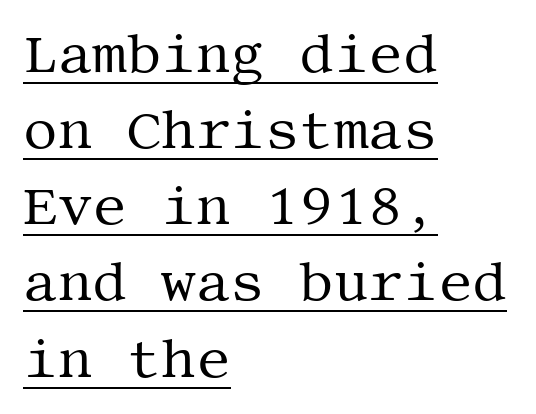
This sample uses plain, unmodified letter spacing. Students, observe: this is what conventionally led text looks like. Compared with a typical body face, this is equally light or lighter still. You can see a thin bar hugging the bottom of the glyphs. The rendering shows small feet on the letterforms — a serif design. The rendering anchors every line to the left-hand side.
